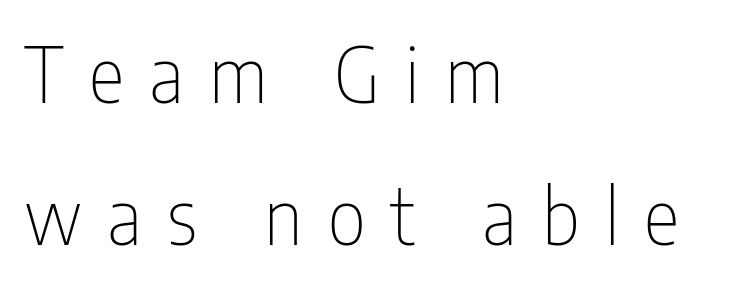
Here the designer chose a conventional face with non-uniform glyph widths. Which margin do the lines hug? The left one — the right edge is uneven. Designer's note — italics off, roman on. Nothing heavy about these letters — not bold at all. Unmarked baselines from the first word to the last. Serif or sans? Sans — the stroke terminals are bare.
